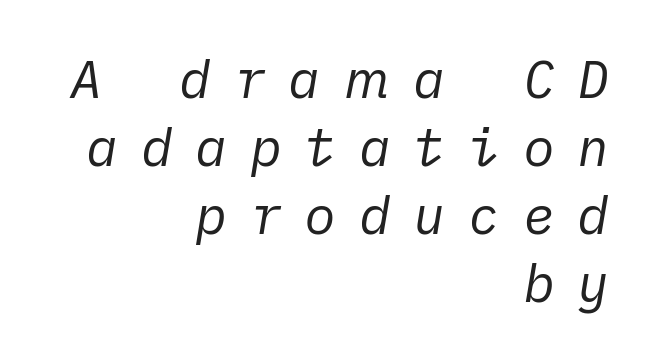
Caption: expanded tracking, letters set apart. There's an unmistakable incline to the writing here. Compared with a flush-left layout, this one pins lines to the opposite, right side. The block of text has a typical density, with ordinary space between rows. The strokes carry an ordinary text weight at most. Anything drawn beneath the words? Only blank space.
